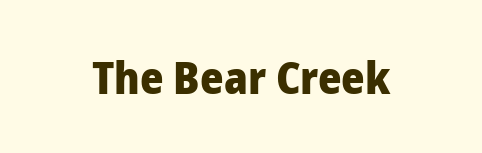
When letters stand straight like this, we call the style roman or upright. Varying glyph widths throughout — classic text-font behaviour. These lines keep a tight, regular rhythm from letter to letter. The rendering shows plain stroke endings on the letterforms — a sans-serif design. Bold? Absolutely — the strokes are thick and heavy.
